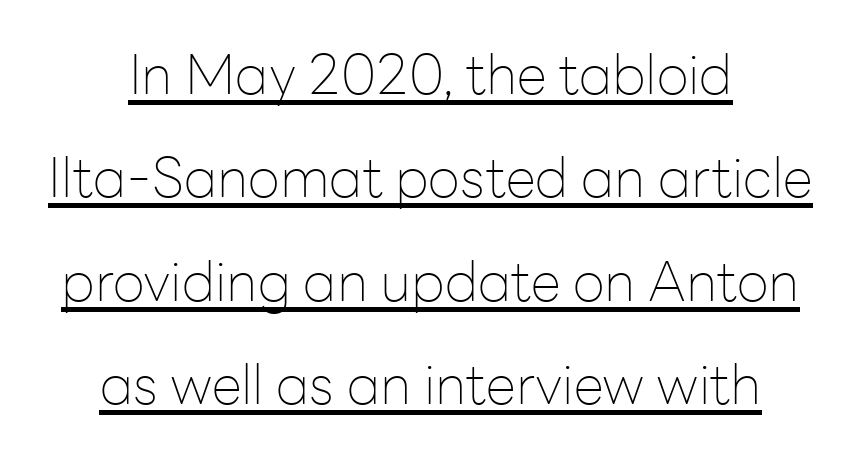
Q: Is the text bold? A: No.
Q: Is the text italic (slanted)? A: No, it is upright.
Q: Is the typeface a serif or a sans-serif typeface? A: Sans-serif.
Q: Is the text underlined? A: Yes.
Q: How is the paragraph aligned? A: Centered.
Q: Is the spacing between letters normal or unusually wide? A: Normal.
Q: Width (condensed, normal, or wide)? A: Normal.
Q: Stroke contrast? A: Low.
Q: x-height? A: Medium.
Q: Monospaced? A: No.
